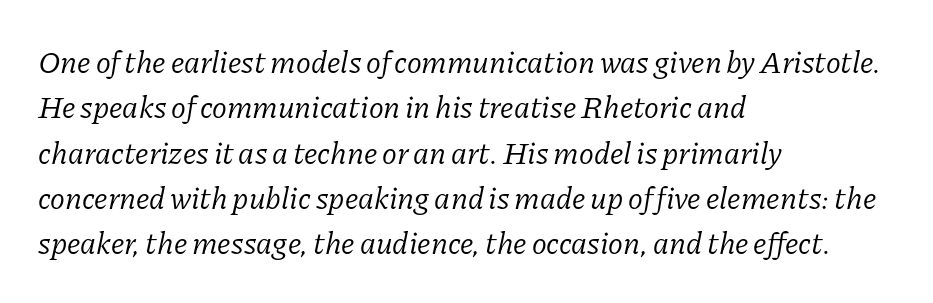
{"serif": "yes", "italic": "yes", "lean": "right", "slant_degrees": 11, "bold": "no", "weight": "light", "width": "normal", "stroke_contrast": "low", "x_height": "medium", "monospaced": "no", "underline": "no", "align": "left", "line_spacing": "normal", "line_spacing_ratio": 1.46, "letter_spacing": "normal", "letter_spacing_em": 0.0, "glyph_px": 31}
